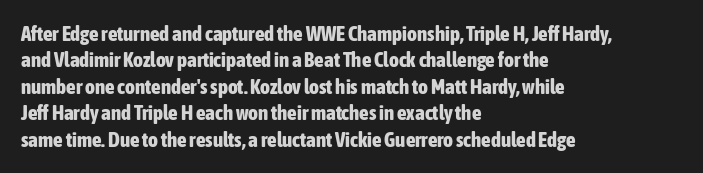
Q: Is the text bold? A: Yes.
Q: Is the text italic (slanted)? A: No, it is upright.
Q: Is the text underlined? A: No.
Q: How is the paragraph aligned? A: Left-aligned.
Q: Is the spacing between letters normal or unusually wide? A: Normal.
Q: Is the spacing between lines tight, normal or loose? A: Normal.
